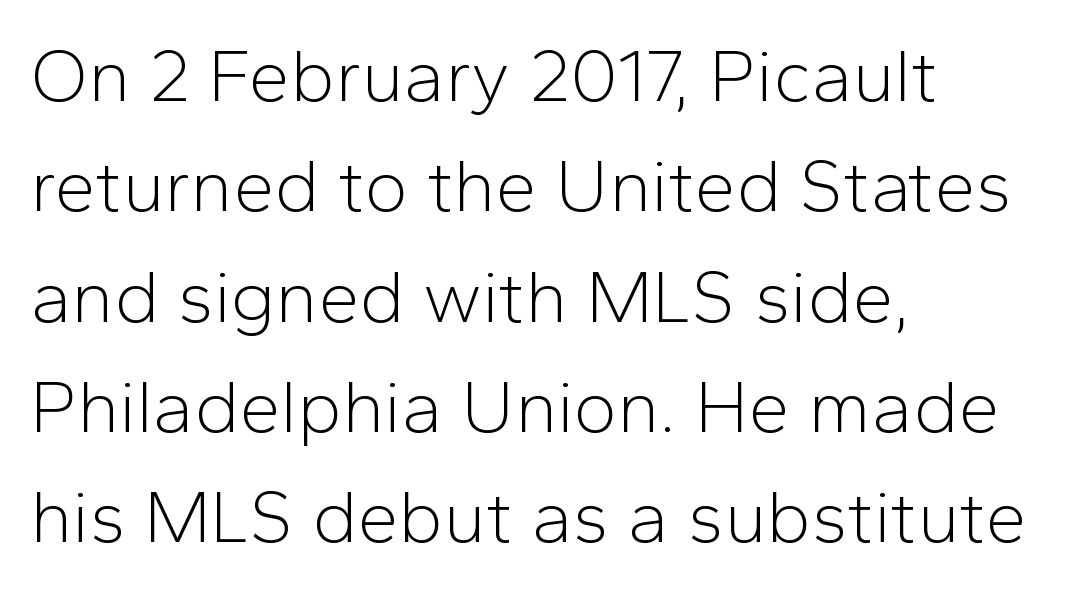
What's the leading like? Ordinary, nothing unusual. Here the designer chose a conventional face with non-uniform glyph widths. Here the glyphs are tracked normally, forming tight word shapes. Posture: upright roman. Weight: regular or lighter. Does the type have serifs? No, each stem ends abruptly.
